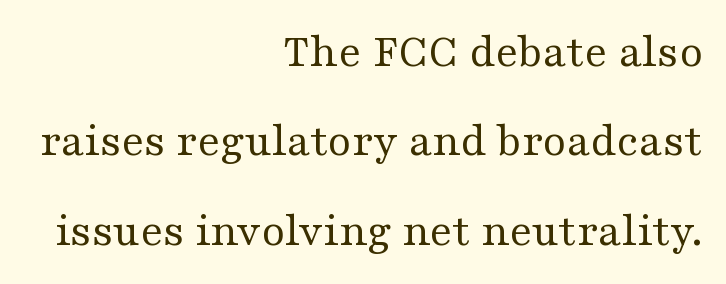
The image shows 48 px regular-weight, wide serif type, upright; set right-aligned, line spacing 1.86x, normal letter spacing, not underlined; medium stroke contrast and a medium x-height.
